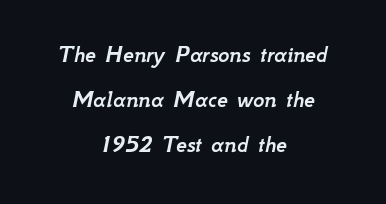
The image shows 24 px text type, italic (leaning right); set centered, line spacing 1.87x, normal letter spacing, not underlined.
